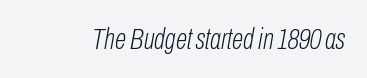
{"italic": "yes", "lean": "right", "slant_degrees": 10, "bold": "no", "weight": "light", "width": "condensed", "stroke_contrast": "low", "x_height": "medium", "monospaced": "no", "underline": "no", "letter_spacing": "normal", "letter_spacing_em": 0.0, "glyph_px": 30}
